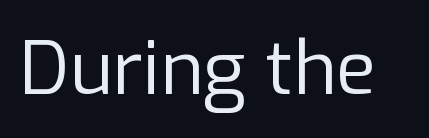
{"serif": "no", "italic": "no", "bold": "no", "weight": "regular", "width": "normal", "stroke_contrast": "low", "x_height": "medium", "monospaced": "no", "underline": "no", "letter_spacing": "normal", "letter_spacing_em": 0.0, "glyph_px": 74}
